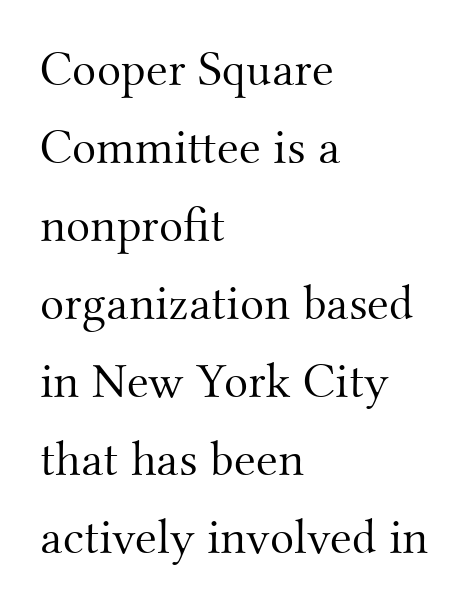
Q: Is the text bold? A: No.
Q: Is the text italic (slanted)? A: No, it is upright.
Q: Is the typeface a serif or a sans-serif typeface? A: Serif.
Q: Is the text underlined? A: No.
Q: How is the paragraph aligned? A: Left-aligned.
Q: Is the spacing between letters normal or unusually wide? A: Normal.
Q: Is the spacing between lines tight, normal or loose? A: Normal.
Q: Width (condensed, normal, or wide)? A: Normal.
Q: Stroke contrast? A: Medium.
Q: x-height? A: Small.
Q: Monospaced? A: No.
